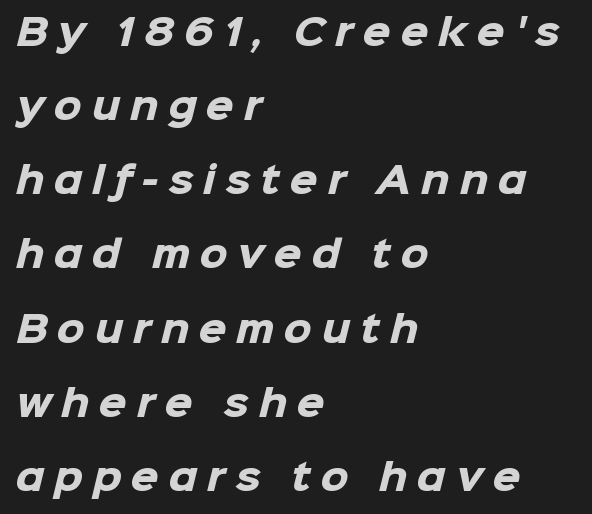
Lines of text with bare space underneath. The rendering uses a bold face; every stroke is thick and dark. This sample uses expanded letter spacing, leaving extra air between glyphs. Each letter keeps its own natural width here, so spacing adapts to shape. Leading is clearly above the norm, producing a sparse column. The rendering shows plain stroke endings on the letterforms — a sans-serif design.
